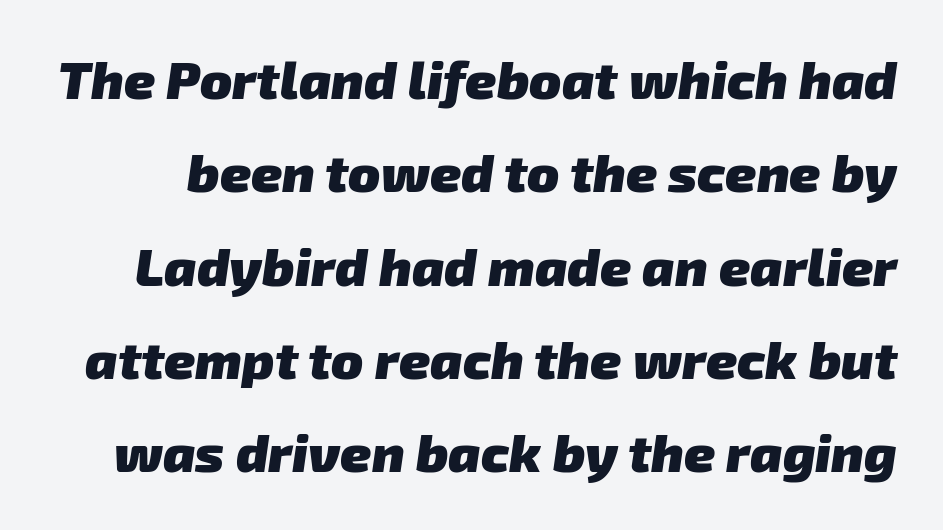
Pretty heavy lettering here — definitely bold. Rule under the text: the space is simply empty. Tracking here is standard; glyphs follow each other at the usual distance. Font category for this specimen: sans-serif. The face used here is proportionally spaced, like ordinary book or web type.
